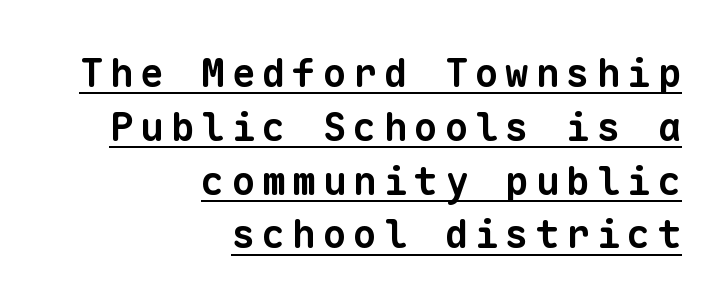
The image shows 39 px bold sans-serif type, monospaced; set right-aligned, normal line spacing (1.38x), underlined; low stroke contrast and a medium x-height.
